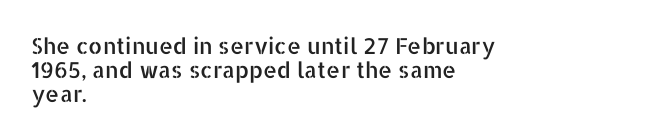
The typesetter chose a ragged-right arrangement here. Standard letterfit; no display-style spreading of the glyphs. Line spacing here is tight. Designer's note — italics off, roman on. Plain, unruled lines of type.
